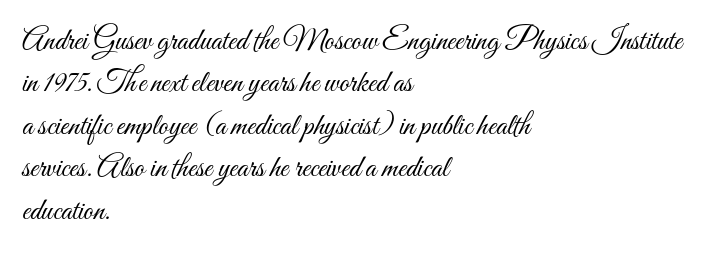
Q: Is the text bold? A: No.
Q: Is the text italic (slanted)? A: Yes.
Q: Is the text underlined? A: No.
Q: How is the paragraph aligned? A: Left-aligned.
Q: Is the spacing between letters normal or unusually wide? A: Normal.
Q: Is the spacing between lines tight, normal or loose? A: Normal.
Q: Width (condensed, normal, or wide)? A: Condensed.
Q: Stroke contrast? A: Medium.
Q: x-height? A: Small.
Q: Monospaced? A: No.
